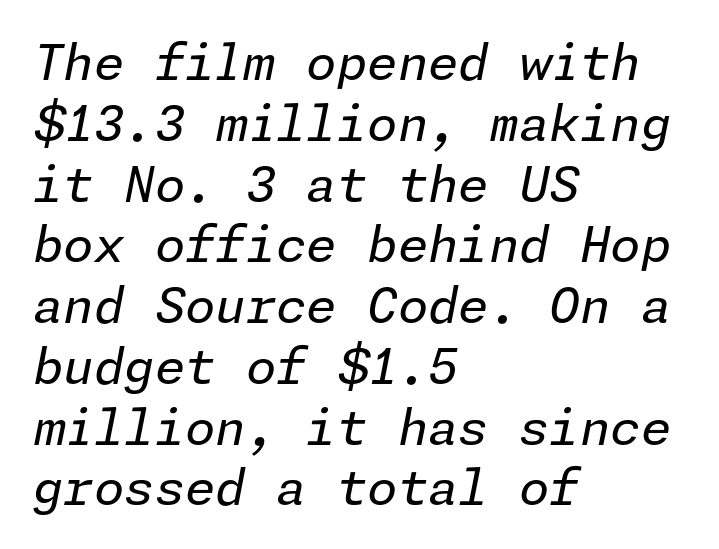
Decoration check: the copy has no underline. The passage shown is not bold in any degree. Slant detected: the letters are inclined. Look at the tracking — it's just the regular setting, nothing added. Line starts are locked; line ends wander.
